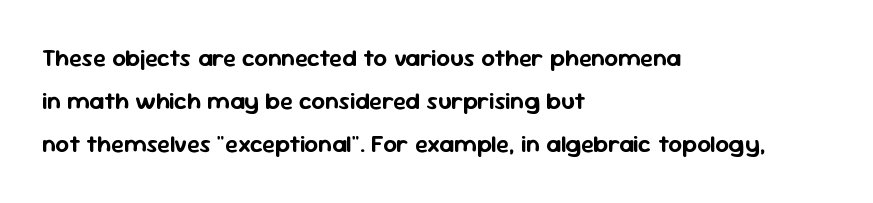
Words float on clear page, feet unadorned. Posture: straight, roman, zero tilt. Standard letterfit; no display-style spreading of the glyphs. One-word summary of the alignment: left.
